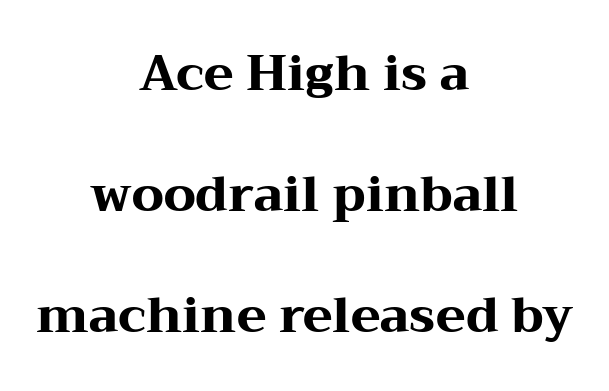
Nobody touched the tracking dial on this one. Weight check: bold — yes, fully. Clear beneath every line of the passage. The lettering stays uniformly vertical, giving the passage a roman look. The letters advance in unequal steps, a hallmark of proportional type.
